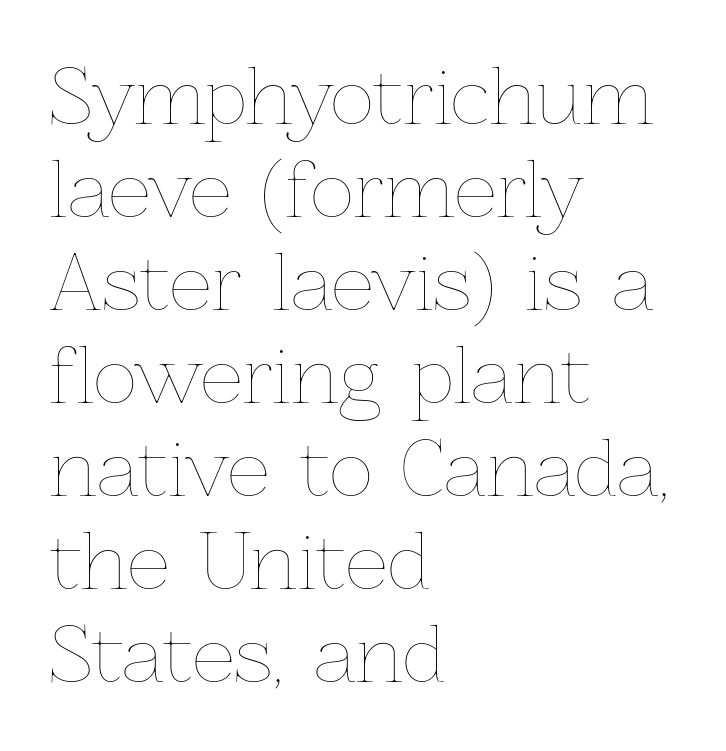
Underlining? Definitely not there. Is the letter spacing exaggerated? No — it looks like the ordinary default. Caption: face not bold, strokes unweighted. Notice how the stems are strictly vertical — no italics here. You could not count columns in this text — the font is proportionally spaced.
